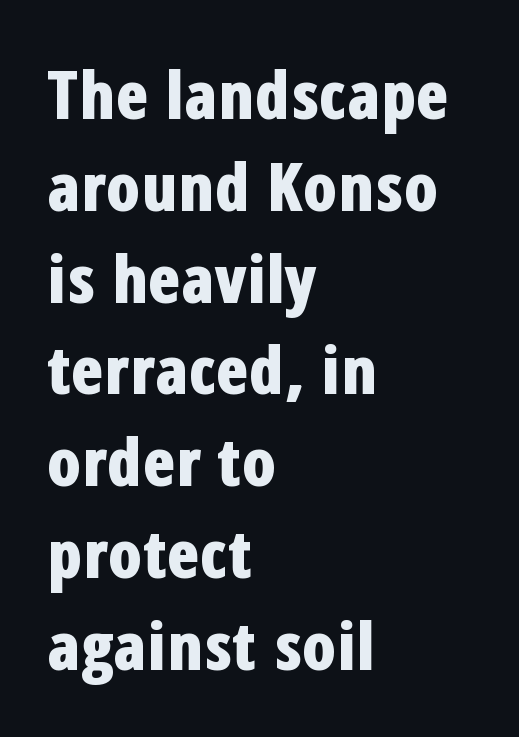
Q: Is the text bold? A: Yes.
Q: Is the text italic (slanted)? A: No, it is upright.
Q: Is the typeface a serif or a sans-serif typeface? A: Sans-serif.
Q: Is the text underlined? A: No.
Q: How is the paragraph aligned? A: Left-aligned.
Q: Is the spacing between letters normal or unusually wide? A: Normal.
Q: Is the spacing between lines tight, normal or loose? A: Normal.
Q: Width (condensed, normal, or wide)? A: Condensed.
Q: Stroke contrast? A: Low.
Q: x-height? A: Medium.
Q: Monospaced? A: No.
